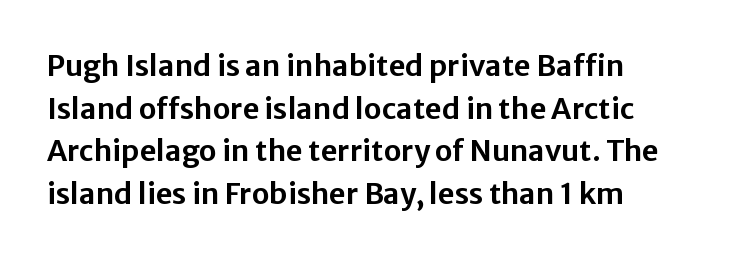
The image shows 29 px sans-serif type, upright; set left-aligned, normal line spacing (1.47x), normal letter spacing, not underlined; low stroke contrast and a medium x-height.
